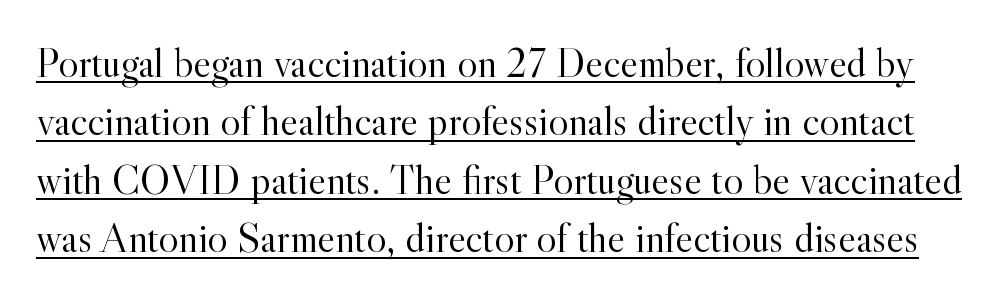
{"serif": "yes", "italic": "no", "bold": "no", "weight": "light", "width": "normal", "x_height": "small", "monospaced": "no", "underline": "yes", "line_spacing": "normal", "line_spacing_ratio": 1.39, "letter_spacing": "normal", "letter_spacing_em": 0.0, "glyph_px": 42}
